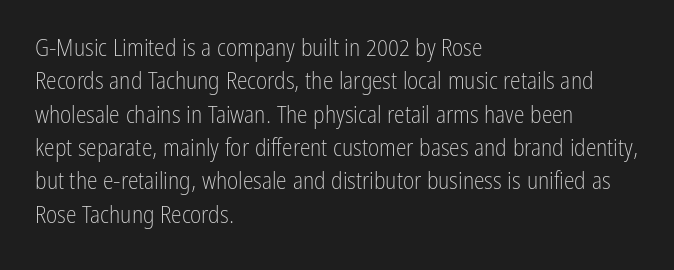
The image shows 24 px text type, upright; set left-aligned, normal line spacing (1.39x), normal letter spacing, not underlined.
